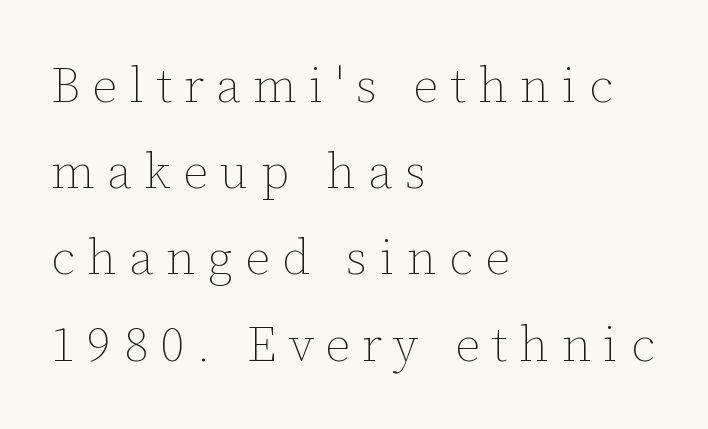
Q: Is the text bold? A: No.
Q: Is the text italic (slanted)? A: No, it is upright.
Q: Is the text underlined? A: No.
Q: How is the paragraph aligned? A: Left-aligned.
Q: Is the spacing between letters normal or unusually wide? A: Unusually wide.
Q: Width (condensed, normal, or wide)? A: Normal.
Q: Stroke contrast? A: Low.
Q: x-height? A: Medium.
Q: Monospaced? A: No.
